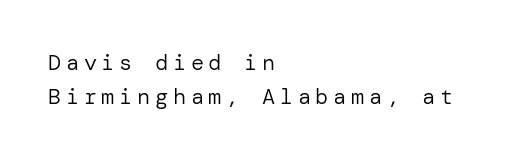
Q: Is the text bold? A: No.
Q: Is the text italic (slanted)? A: No, it is upright.
Q: Is the text underlined? A: No.
Q: How is the paragraph aligned? A: Left-aligned.
Q: Is the spacing between letters normal or unusually wide? A: Unusually wide.
Q: Is the spacing between lines tight, normal or loose? A: Normal.
